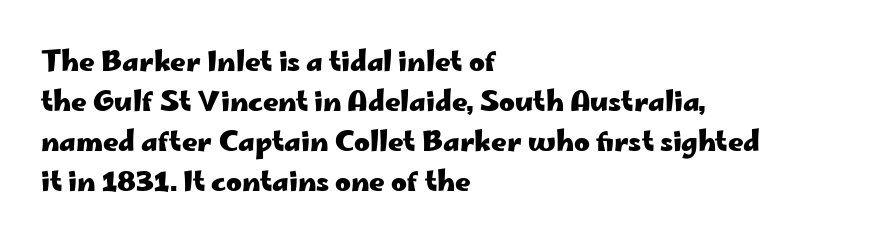
The image shows 27 px bold type, upright; set left-aligned, normal line spacing (1.48x), normal letter spacing, not underlined.
